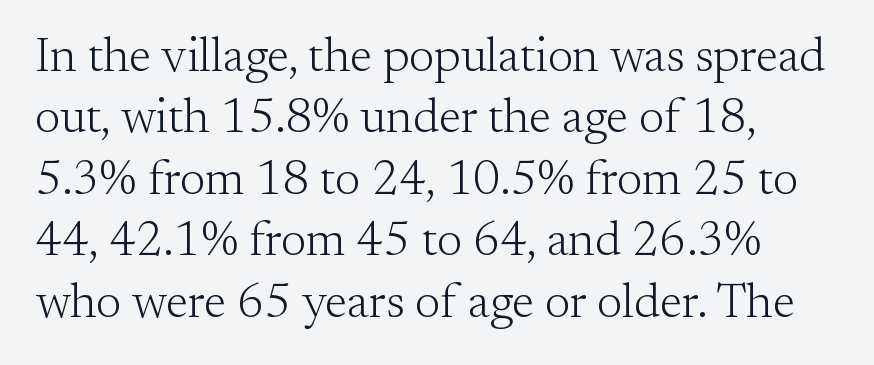
{"serif": "yes", "italic": "no", "bold": "no", "weight": "light", "width": "normal", "stroke_contrast": "medium", "x_height": "small", "monospaced": "no", "underline": "no", "align": "left", "line_spacing": "normal", "line_spacing_ratio": 1.28, "letter_spacing": "normal", "letter_spacing_em": 0.0, "glyph_px": 48}
